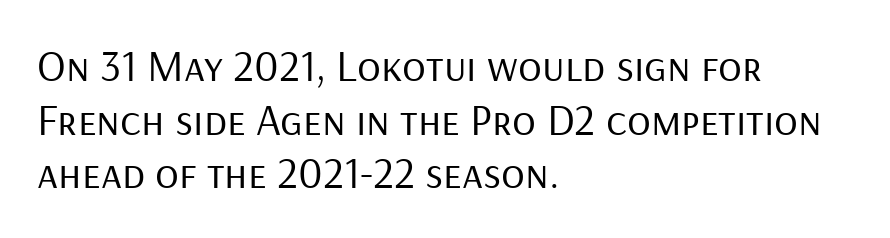
Q: Is the text bold? A: No.
Q: Is the text italic (slanted)? A: No, it is upright.
Q: Is the typeface a serif or a sans-serif typeface? A: Sans-serif.
Q: Is the text underlined? A: No.
Q: How is the paragraph aligned? A: Left-aligned.
Q: Is the spacing between letters normal or unusually wide? A: Normal.
Q: Width (condensed, normal, or wide)? A: Normal.
Q: Stroke contrast? A: Low.
Q: x-height? A: Medium.
Q: Monospaced? A: No.
